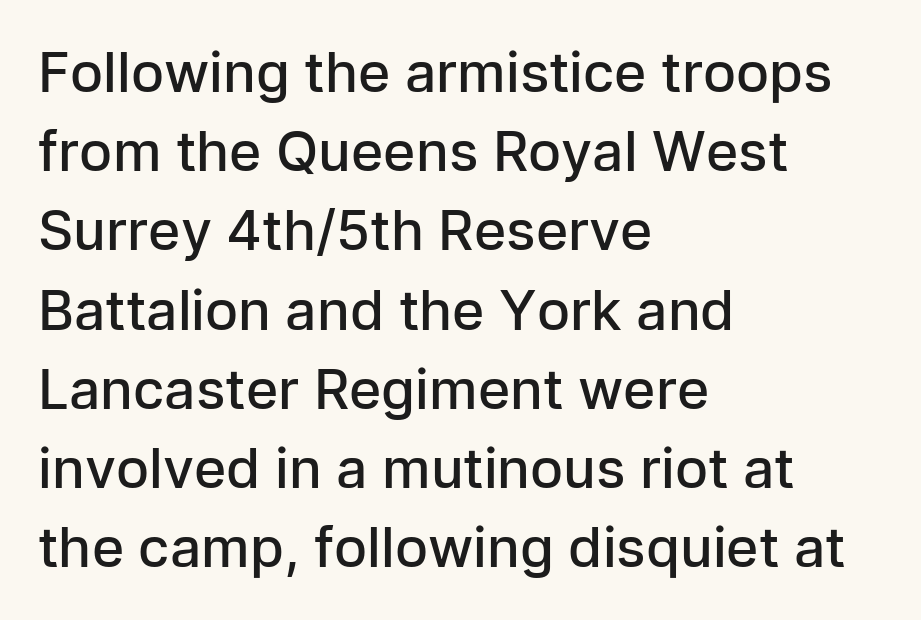
Lines of text with bare space underneath. Baseline-to-baseline distance is the conventional proportion of letter height. Alignment: flush left. A typesetter would label this face a sans. Do the characters align in a grid? No, the font is proportional. The horizontal fit of the characters is conventional and even.
